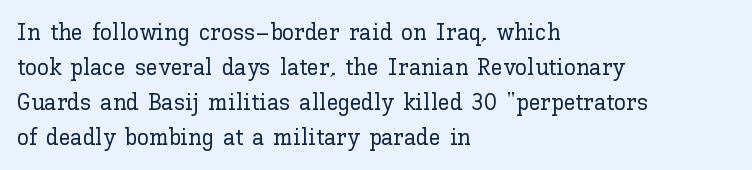
{"italic": "no", "underline": "no", "align": "left", "line_spacing": "normal", "line_spacing_ratio": 1.46, "letter_spacing": "normal", "letter_spacing_em": 0.0, "glyph_px": 24}
